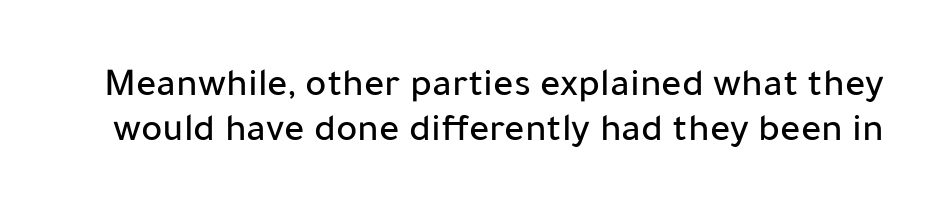
The image shows 40 px sans-serif type, upright; set tight line spacing (1.13x), normal letter spacing, not underlined; low stroke contrast and a medium x-height.
